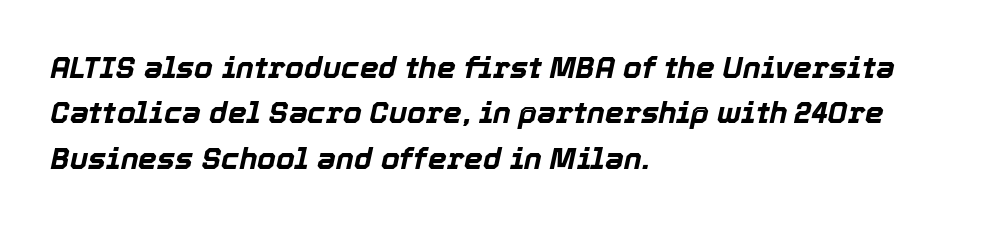
Q: Is the text bold? A: Yes.
Q: Is the text italic (slanted)? A: Yes, it leans right by about 12 degrees.
Q: Is the text underlined? A: No.
Q: How is the paragraph aligned? A: Left-aligned.
Q: Is the spacing between letters normal or unusually wide? A: Normal.
Q: Is the spacing between lines tight, normal or loose? A: Normal.
Q: Width (condensed, normal, or wide)? A: Normal.
Q: x-height? A: Medium.
Q: Monospaced? A: No.
